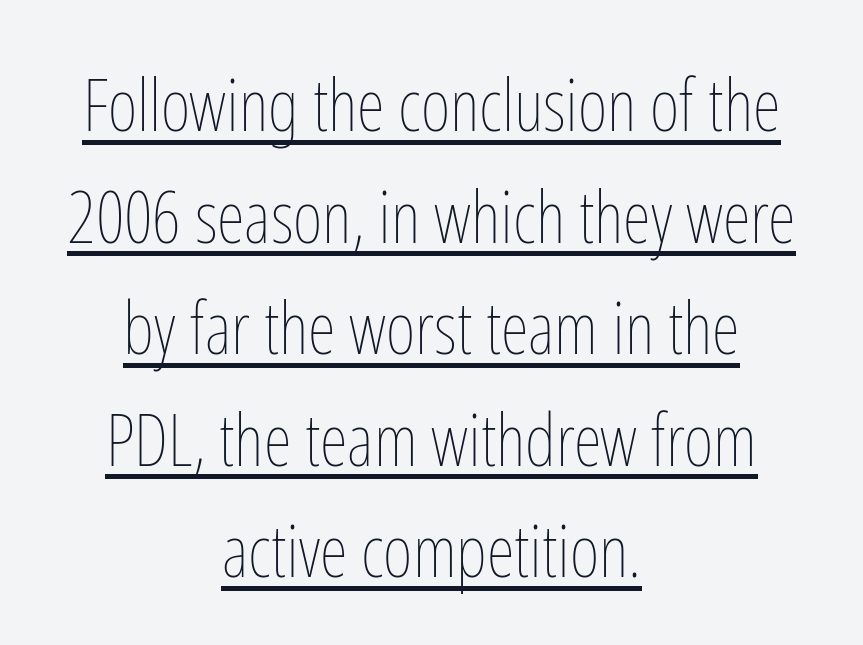
Q: Is the text bold? A: No.
Q: Is the text italic (slanted)? A: No, it is upright.
Q: Is the text underlined? A: Yes.
Q: How is the paragraph aligned? A: Centered.
Q: Is the spacing between letters normal or unusually wide? A: Normal.
Q: Is the spacing between lines tight, normal or loose? A: Normal.
Q: Width (condensed, normal, or wide)? A: Condensed.
Q: Stroke contrast? A: Low.
Q: x-height? A: Medium.
Q: Monospaced? A: No.
